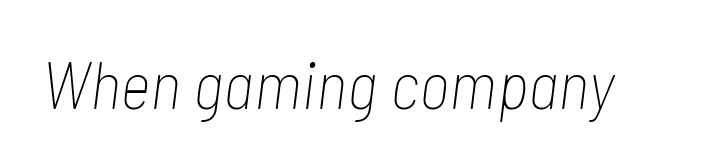
{"italic": "yes", "lean": "right", "slant_degrees": 7, "bold": "no", "weight": "thin", "width": "condensed", "stroke_contrast": "low", "x_height": "medium", "monospaced": "no", "underline": "no", "letter_spacing": "normal", "letter_spacing_em": 0.0, "glyph_px": 67}
